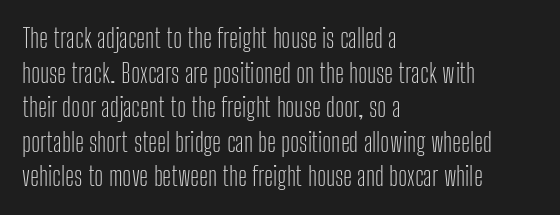
Q: Is the text bold? A: No.
Q: Is the text italic (slanted)? A: No, it is upright.
Q: Is the text underlined? A: No.
Q: How is the paragraph aligned? A: Left-aligned.
Q: Is the spacing between letters normal or unusually wide? A: Normal.
Q: Is the spacing between lines tight, normal or loose? A: Normal.
